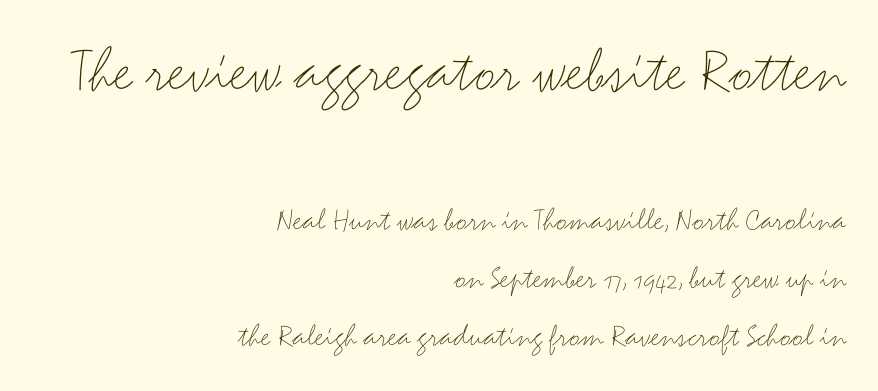
Q: Is the text bold? A: No.
Q: Is the text italic (slanted)? A: Yes.
Q: Is the typeface a serif or a sans-serif typeface? A: Sans-serif.
Q: Is the text underlined? A: No.
Q: How is the paragraph aligned? A: Right-aligned.
Q: Is the spacing between letters normal or unusually wide? A: Normal.
Q: Which block of text is set in a larger size, the first (top) or the second (bottom)? A: The first (top) one.
Q: Width (condensed, normal, or wide)? A: Wide.
Q: Stroke contrast? A: Medium.
Q: x-height? A: Small.
Q: Monospaced? A: No.
